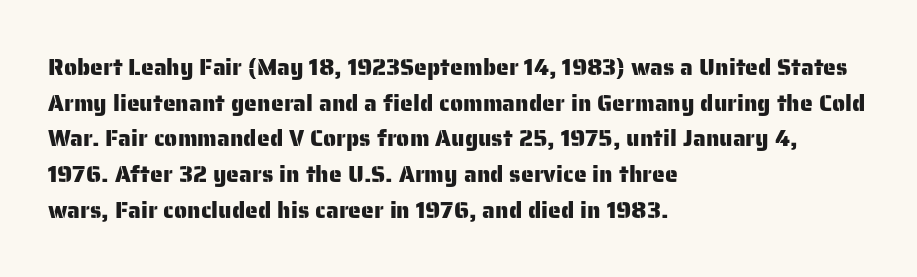
Every row of glyphs begins at an identical x-position on the left. The passage shown has conventional tracking throughout. A typesetter would mark this as roman, not italic. Letters rest on an invisible, unmarked baseline. In terms of leading, this rendering sits right in the middle.
